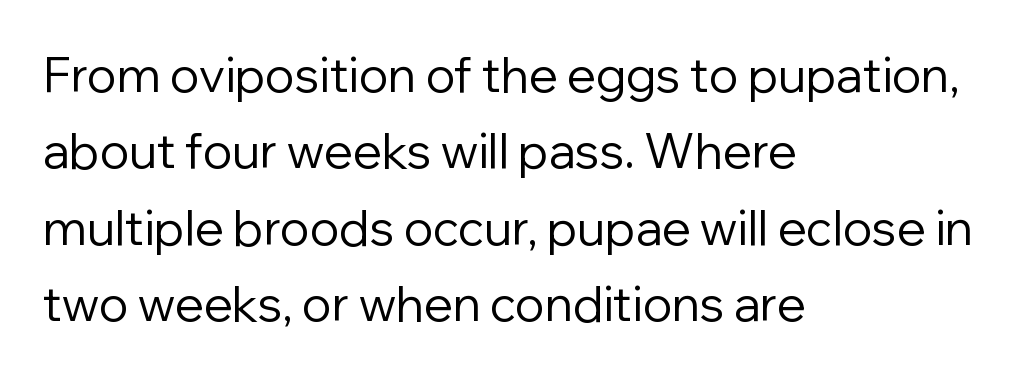
The image shows 48 px regular-weight sans-serif type, upright; set left-aligned, normal line spacing (1.59x), normal letter spacing, not underlined; low stroke contrast and a medium x-height.
